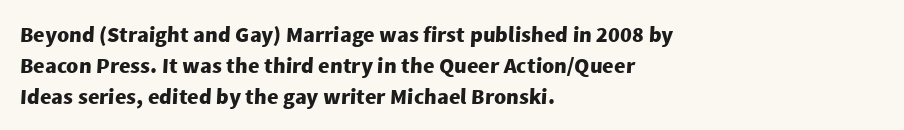
{"bold": "yes", "underline": "no", "align": "left", "line_spacing": "normal", "line_spacing_ratio": 1.4, "letter_spacing": "normal", "letter_spacing_em": 0.0, "glyph_px": 22}
